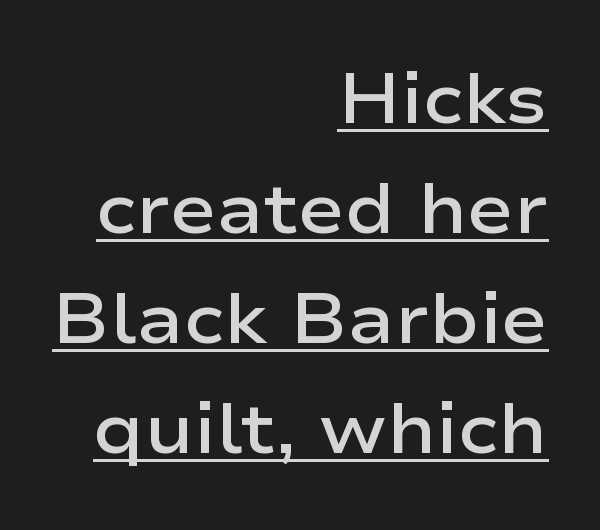
Q: Is the text bold? A: Semi-bold.
Q: Is the text italic (slanted)? A: No, it is upright.
Q: Is the typeface a serif or a sans-serif typeface? A: Sans-serif.
Q: Is the text underlined? A: Yes.
Q: How is the paragraph aligned? A: Right-aligned.
Q: Is the spacing between letters normal or unusually wide? A: Normal.
Q: Is the spacing between lines tight, normal or loose? A: Normal.
Q: Width (condensed, normal, or wide)? A: Wide.
Q: Stroke contrast? A: Low.
Q: x-height? A: Medium.
Q: Monospaced? A: No.
